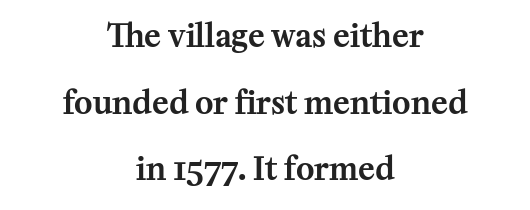
{"serif": "yes", "italic": "no", "width": "normal", "stroke_contrast": "medium", "x_height": "medium", "monospaced": "no", "underline": "no", "align": "center", "line_spacing": "loose", "line_spacing_ratio": 2.15, "letter_spacing": "normal", "letter_spacing_em": 0.0, "glyph_px": 31}
